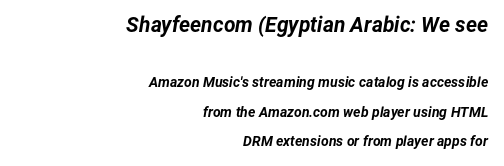
The lines are quadded right. Words appear dense and cohesive because spacing is normal. Students, this is bold: see how much ink each stroke carries. These lines were composed using italics. Which chunk is bigger? The first one — the top block dwarfs the bottom.
